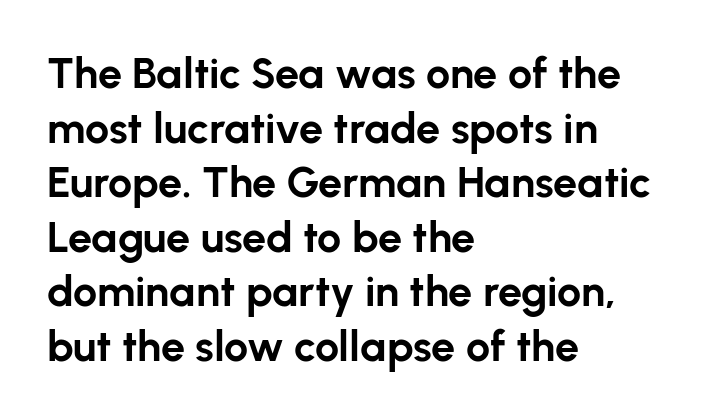
Q: Is the text bold? A: Yes.
Q: Is the text italic (slanted)? A: No, it is upright.
Q: Is the typeface a serif or a sans-serif typeface? A: Sans-serif.
Q: Is the text underlined? A: No.
Q: How is the paragraph aligned? A: Left-aligned.
Q: Is the spacing between letters normal or unusually wide? A: Normal.
Q: Is the spacing between lines tight, normal or loose? A: Normal.
Q: Width (condensed, normal, or wide)? A: Normal.
Q: Stroke contrast? A: Low.
Q: x-height? A: Medium.
Q: Monospaced? A: No.
